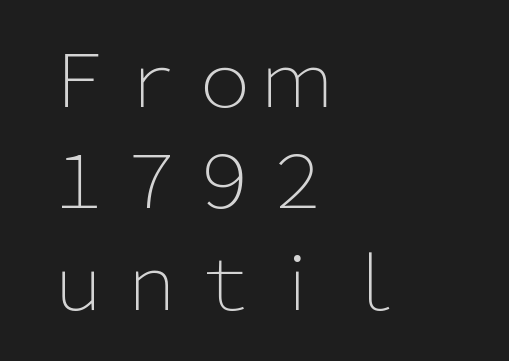
Q: Is the text bold? A: No.
Q: Is the text italic (slanted)? A: No, it is upright.
Q: Is the typeface a serif or a sans-serif typeface? A: Sans-serif.
Q: Is the text underlined? A: No.
Q: How is the paragraph aligned? A: Left-aligned.
Q: Is the spacing between letters normal or unusually wide? A: Normal.
Q: Is the spacing between lines tight, normal or loose? A: Normal.
Q: Width (condensed, normal, or wide)? A: Normal.
Q: Stroke contrast? A: Low.
Q: x-height? A: Medium.
Q: Monospaced? A: No.
